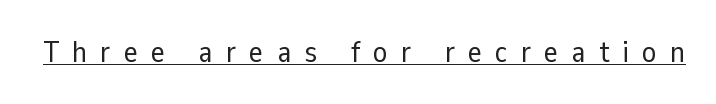
{"serif": "no", "italic": "no", "bold": "no", "weight": "regular", "width": "normal", "stroke_contrast": "low", "x_height": "medium", "monospaced": "no", "underline": "yes", "letter_spacing": "wide", "letter_spacing_em": 0.44, "glyph_px": 30}
